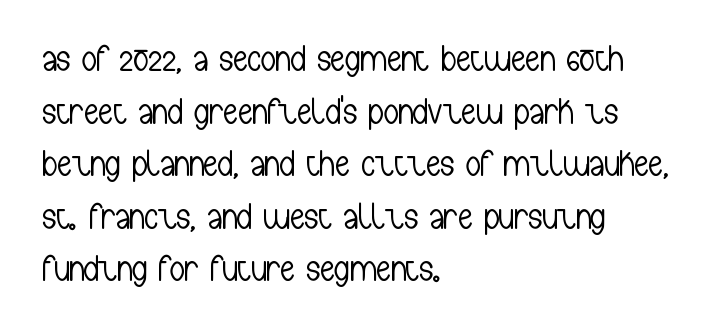
The image shows 37 px light, condensed sans-serif type, upright; set left-aligned, normal line spacing (1.42x), normal letter spacing, not underlined; low stroke contrast and a medium x-height.
